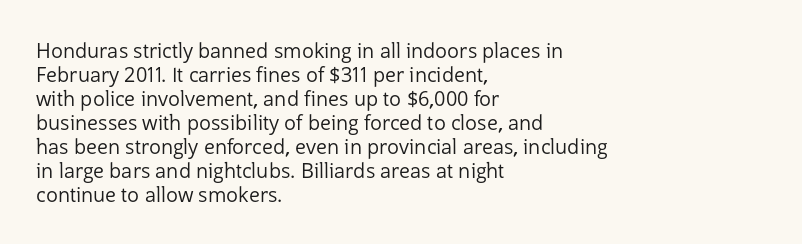
{"italic": "no", "bold": "no", "underline": "no", "align": "left", "line_spacing_ratio": 1.2, "letter_spacing": "normal", "letter_spacing_em": 0.0, "glyph_px": 20}
